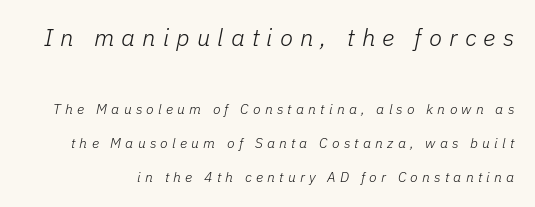
The image shows 24 px text type, italic (leaning right); set loose line spacing (2.43x), unusually wide letter spacing (+0.3 em), not underlined; the first (top) block is 1.71x larger.
